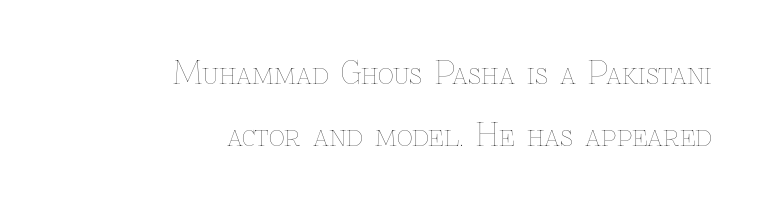
The image shows 31 px thin type, upright; set right-aligned, loose line spacing (1.99x), normal letter spacing, not underlined; low stroke contrast and a medium x-height.
